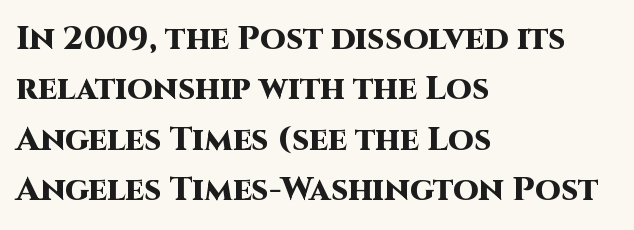
{"serif": "no", "italic": "no", "bold": "yes", "weight": "heavy", "width": "normal", "stroke_contrast": "high", "x_height": "large", "monospaced": "no", "underline": "no", "align": "left", "line_spacing": "normal", "line_spacing_ratio": 1.53, "letter_spacing": "normal", "letter_spacing_em": 0.0, "glyph_px": 33}
